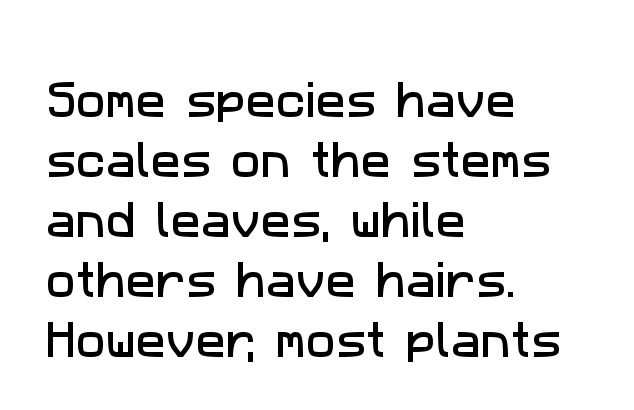
Compared with a centered layout, this one pins lines to the left instead. Students, note that the glyphs here touch the page at normal intervals. The passage shown is typed in a proportional face where columns would drift. This is sans-serif lettering, the kind often seen on screens and signage.
